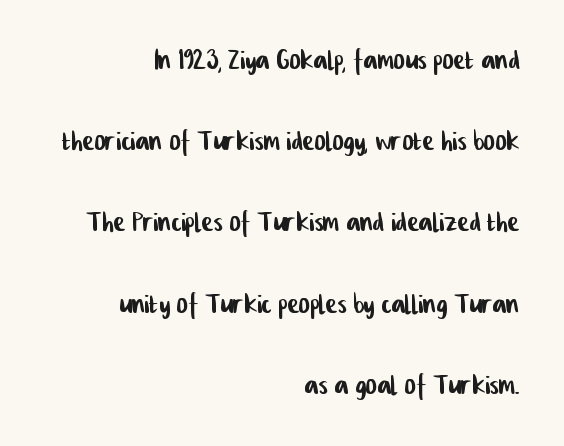
Nothing sits at the stroke ends, so this counts as sans-serif. Honestly, the letter spacing is just normal — you wouldn't notice it. Leading: increased. Spacing verdict: proportional, widths tailored to each character. A clean baseline with only descenders dipping below it.
